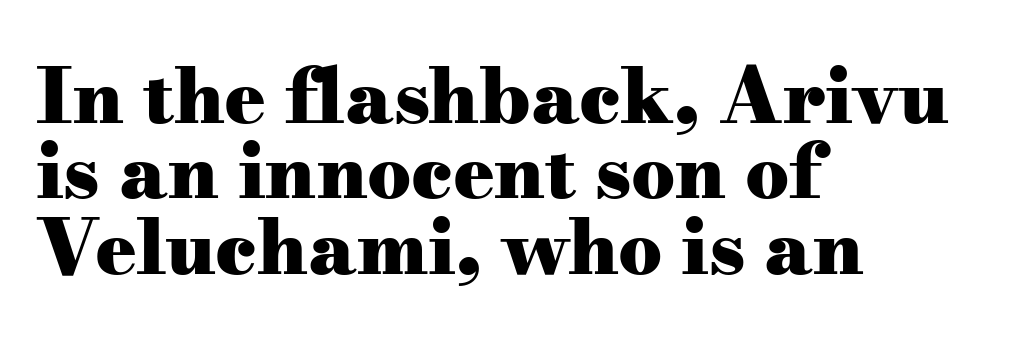
{"serif": "yes", "italic": "no", "bold": "yes", "weight": "heavy", "width": "wide", "stroke_contrast": "medium", "x_height": "small", "monospaced": "no", "underline": "no", "align": "left", "line_spacing": "tight", "line_spacing_ratio": 0.98, "letter_spacing": "normal", "letter_spacing_em": 0.0, "glyph_px": 77}
